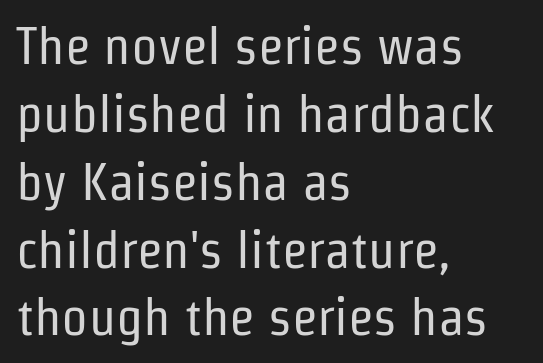
Q: Is the text bold? A: No.
Q: Is the text italic (slanted)? A: No, it is upright.
Q: Is the typeface a serif or a sans-serif typeface? A: Sans-serif.
Q: Is the text underlined? A: No.
Q: How is the paragraph aligned? A: Left-aligned.
Q: Is the spacing between letters normal or unusually wide? A: Normal.
Q: Is the spacing between lines tight, normal or loose? A: Normal.
Q: Width (condensed, normal, or wide)? A: Condensed.
Q: Stroke contrast? A: Low.
Q: x-height? A: Medium.
Q: Monospaced? A: No.
